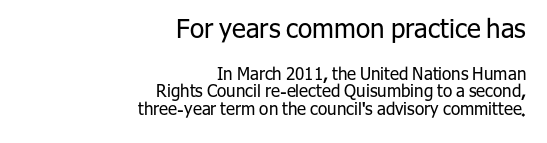
{"italic": "no", "bold": "no", "underline": "no", "align": "right", "line_spacing": "tight", "line_spacing_ratio": 1.03, "letter_spacing": "normal", "letter_spacing_em": 0.0, "larger_block": "first", "size_ratio": 1.53, "glyph_px": 26}
